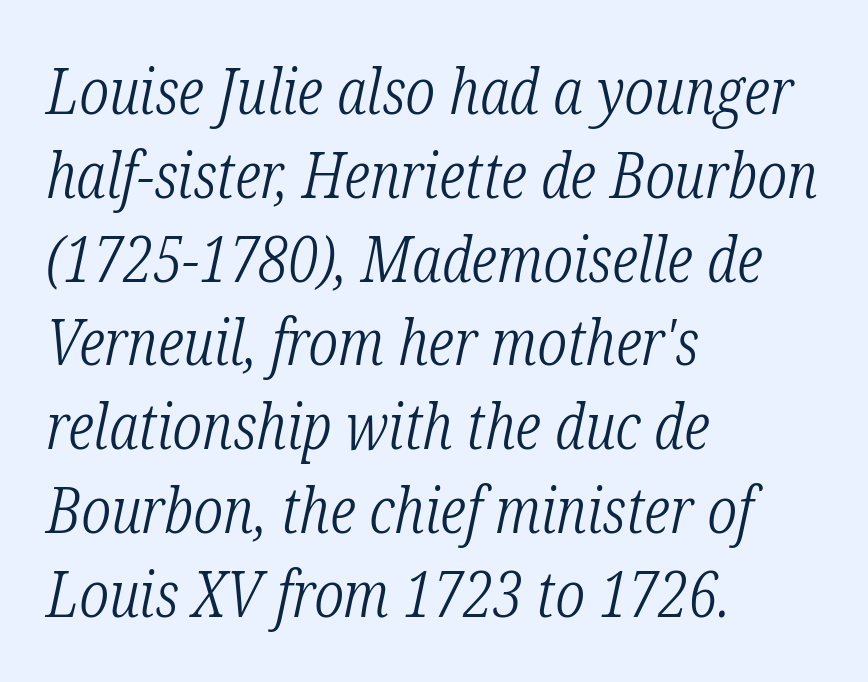
Stroke thickness stays within the range of a standard reading face or lighter. The designer left line spacing at the default. When letters slant like this, we call the style italic. Descenders are the only things crossing below the line. Here the glyphs are tracked normally, forming tight word shapes. The type family on display is of the serif kind.
